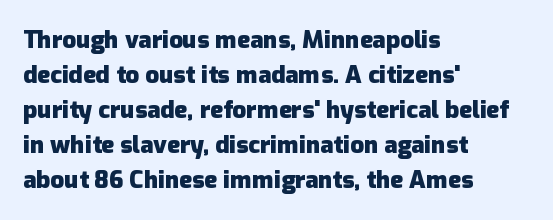
Q: Is the text bold? A: Yes.
Q: Is the text italic (slanted)? A: No, it is upright.
Q: Is the text underlined? A: No.
Q: How is the paragraph aligned? A: Left-aligned.
Q: Is the spacing between letters normal or unusually wide? A: Normal.
Q: Is the spacing between lines tight, normal or loose? A: Normal.
